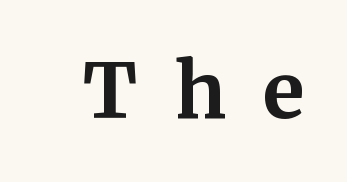
Character widths vary here, with narrow letters taking less room than wide ones. In terms of letterform style, serifs are clearly present. A full-strength bold gives these letters their thick strokes. Compared with typical body copy, the letter spacing here is much looser. Does the lettering tilt? It doesn't — this is upright. Letters rest on an invisible, unmarked baseline.
